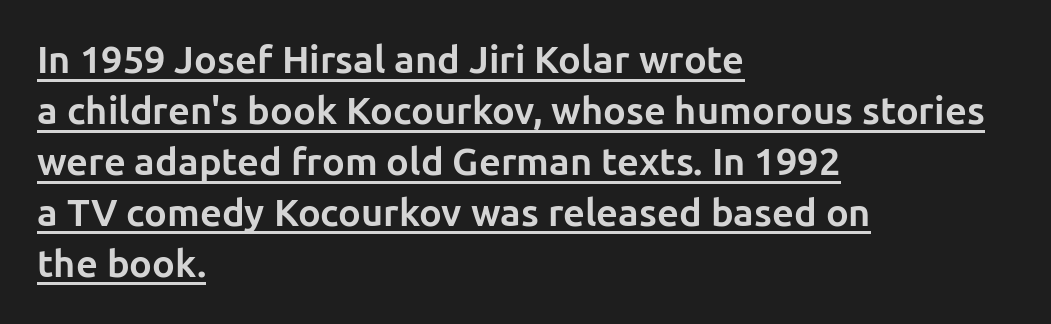
{"serif": "no", "italic": "no", "bold": "yes", "weight": "bold", "width": "normal", "stroke_contrast": "low", "x_height": "medium", "monospaced": "no", "underline": "yes", "align": "left", "line_spacing": "normal", "line_spacing_ratio": 1.34, "letter_spacing": "normal", "letter_spacing_em": 0.0, "glyph_px": 38}
